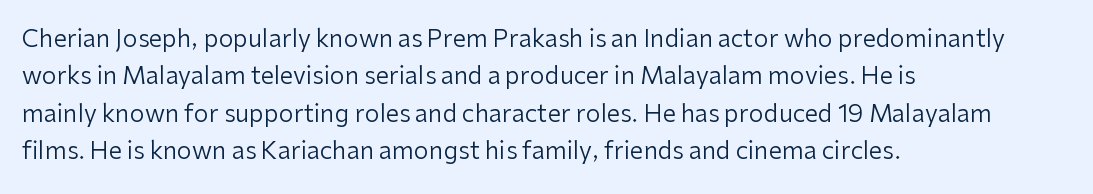
{"italic": "no", "bold": "no", "underline": "no", "align": "left", "line_spacing": "normal", "line_spacing_ratio": 1.56, "letter_spacing": "normal", "letter_spacing_em": 0.0, "glyph_px": 24}
